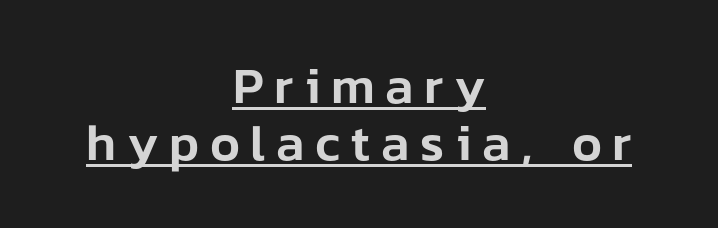
This sample is center-justified, so both line endings float freely. Character widths vary here, with narrow letters taking less room than wide ones. In terms of letterspacing, this is a distinctly airy, spread setting. These lines are composed in type without serifs. Successive baselines arrive quickly, one right under another.
